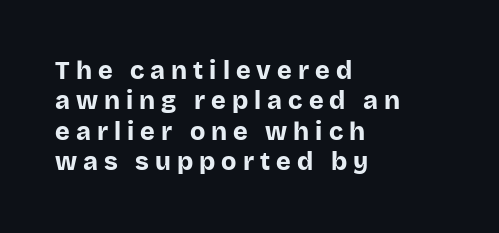
{"italic": "no", "bold": "yes", "underline": "no", "align": "left", "line_spacing_ratio": 1.22, "letter_spacing": "wide", "letter_spacing_em": 0.24, "glyph_px": 25}
